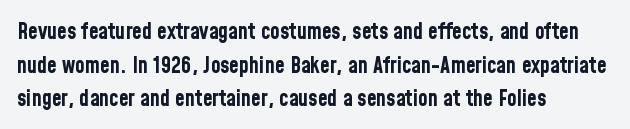
Q: Is the text bold? A: Yes.
Q: Is the text italic (slanted)? A: No, it is upright.
Q: Is the text underlined? A: No.
Q: How is the paragraph aligned? A: Left-aligned.
Q: Is the spacing between letters normal or unusually wide? A: Normal.
Q: Is the spacing between lines tight, normal or loose? A: Normal.
